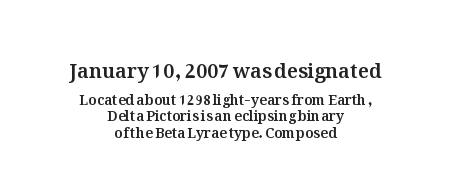
The image shows 20 px text type, upright; set centered, line spacing 1.16x, normal letter spacing, not underlined; the first (top) block is 1.43x larger.
